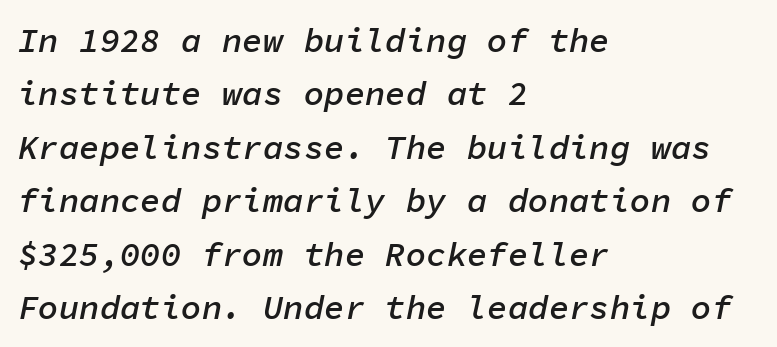
The image shows 34 px semibold type, italic (leaning right), monospaced; set left-aligned, normal line spacing (1.57x), normal letter spacing, not underlined; low stroke contrast and a medium x-height.
